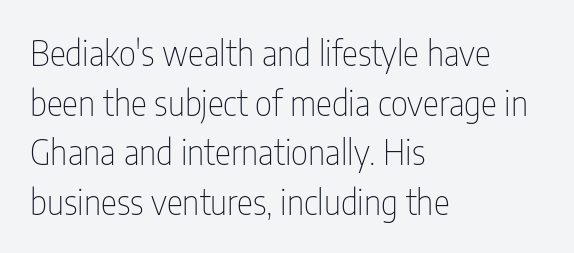
Q: Is the text bold? A: No.
Q: Is the text italic (slanted)? A: No, it is upright.
Q: Is the typeface a serif or a sans-serif typeface? A: Sans-serif.
Q: Is the text underlined? A: No.
Q: How is the paragraph aligned? A: Left-aligned.
Q: Is the spacing between letters normal or unusually wide? A: Normal.
Q: Is the spacing between lines tight, normal or loose? A: Normal.
Q: Width (condensed, normal, or wide)? A: Condensed.
Q: Stroke contrast? A: Low.
Q: x-height? A: Medium.
Q: Monospaced? A: No.
